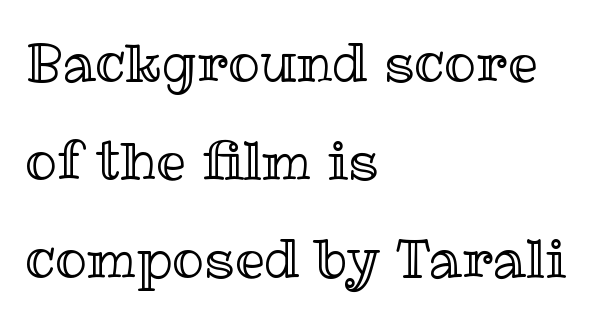
{"italic": "no", "width": "normal", "x_height": "medium", "monospaced": "no", "underline": "no", "align": "left", "line_spacing_ratio": 1.85, "letter_spacing": "normal", "letter_spacing_em": 0.0, "glyph_px": 53}
